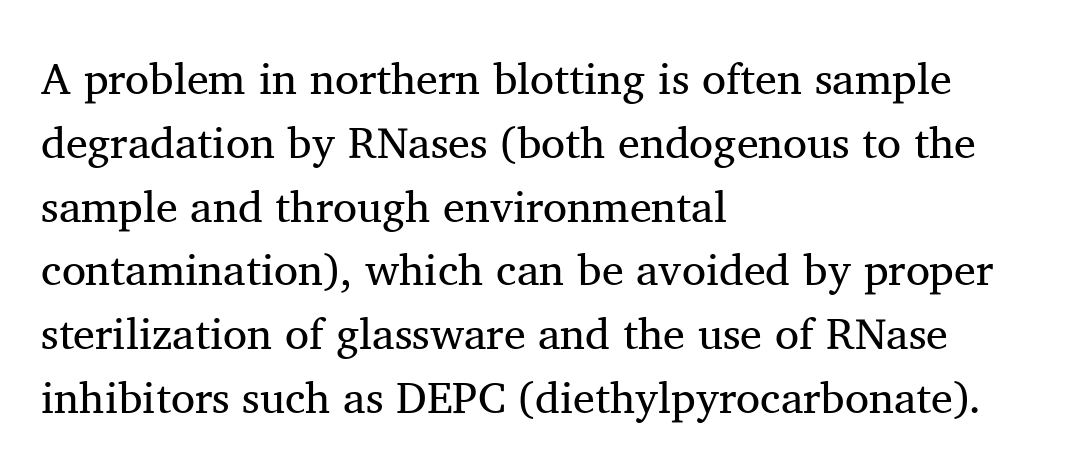
Q: Is the text bold? A: No.
Q: Is the text italic (slanted)? A: No, it is upright.
Q: Is the typeface a serif or a sans-serif typeface? A: Serif.
Q: Is the text underlined? A: No.
Q: How is the paragraph aligned? A: Left-aligned.
Q: Is the spacing between letters normal or unusually wide? A: Normal.
Q: Is the spacing between lines tight, normal or loose? A: Normal.
Q: Width (condensed, normal, or wide)? A: Normal.
Q: Stroke contrast? A: Medium.
Q: x-height? A: Medium.
Q: Monospaced? A: No.
